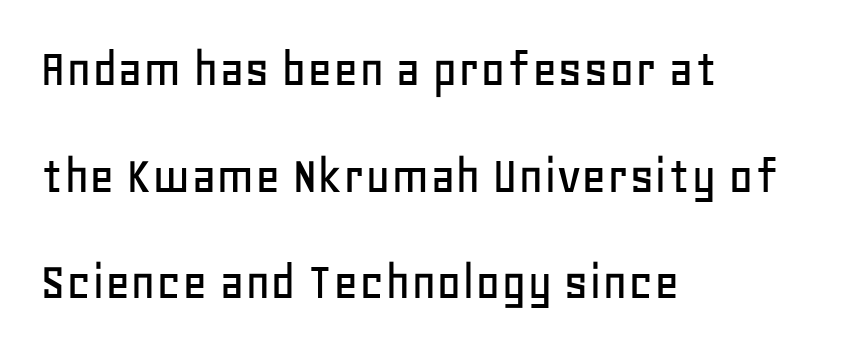
Q: Is the text italic (slanted)? A: No, it is upright.
Q: Is the typeface a serif or a sans-serif typeface? A: Sans-serif.
Q: Is the text underlined? A: No.
Q: How is the paragraph aligned? A: Left-aligned.
Q: Is the spacing between letters normal or unusually wide? A: Normal.
Q: Is the spacing between lines tight, normal or loose? A: Loose.
Q: Width (condensed, normal, or wide)? A: Normal.
Q: Stroke contrast? A: Low.
Q: x-height? A: Large.
Q: Monospaced? A: No.
